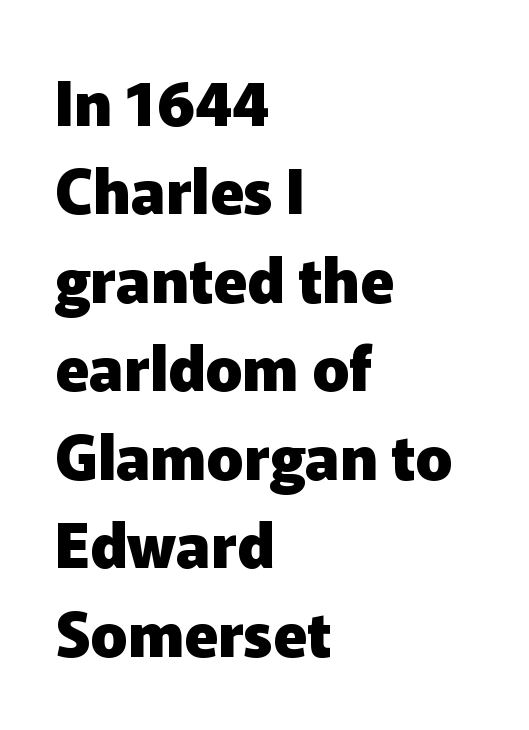
Italic? Not at all — the glyphs are vertical. Left-aligned paragraph, ragged on the right. In terms of weight, the rendering is a true, heavy bold. Students, observe: this is what conventionally led text looks like. Spacing verdict: proportional, widths tailored to each character. Descender tails drop into unmarked territory.
